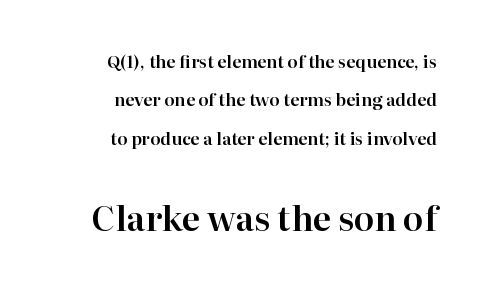
The image shows 34 px serif type, upright; set right-aligned, loose line spacing (2.26x), normal letter spacing, not underlined; the second (bottom) block is 2.0x larger; high stroke contrast and a medium x-height.
